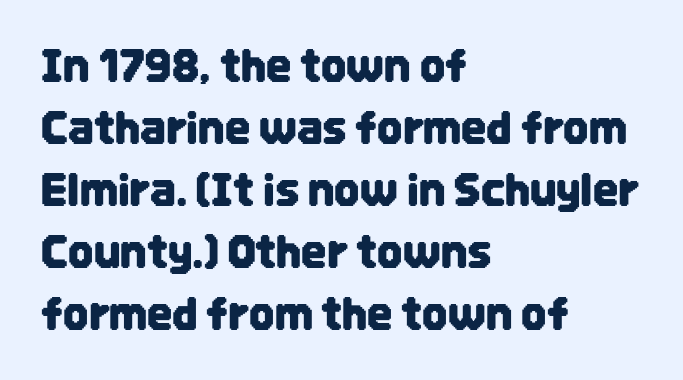
The lettering stays uniformly vertical, giving the passage a roman look. Character widths vary here, with narrow letters taking less room than wide ones. Check the space under the baseline: it is left empty. Look at the tracking — it's just the regular setting, nothing added.
